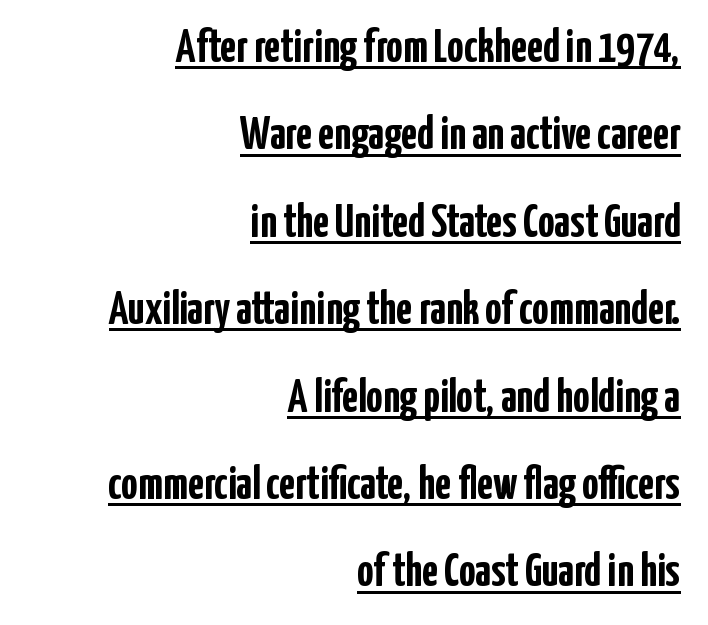
The image shows 46 px semibold, condensed sans-serif type, upright; set right-aligned, loose line spacing (1.9x), normal letter spacing, underlined; low stroke contrast and a medium x-height.
